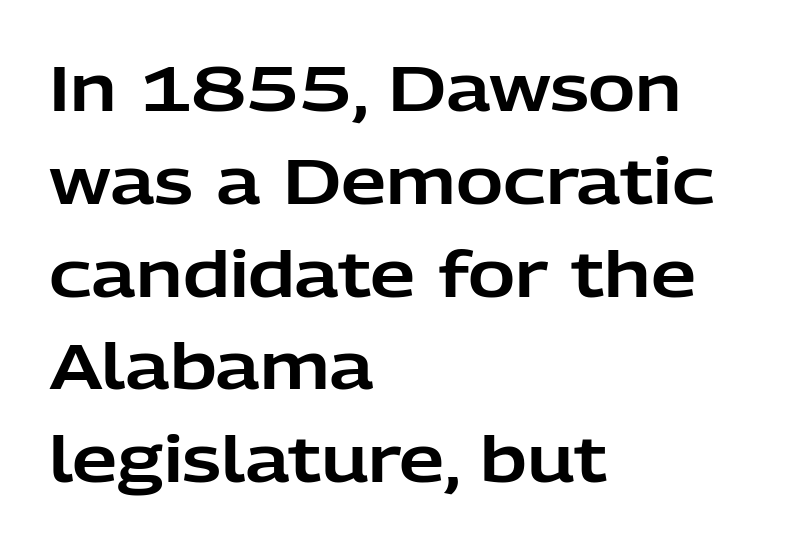
The image shows 64 px sans-serif type, upright; set left-aligned, normal line spacing (1.45x), normal letter spacing, not underlined; low stroke contrast and a medium x-height.
